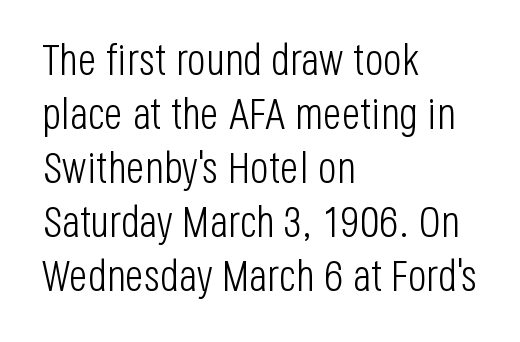
{"serif": "no", "italic": "no", "bold": "no", "weight": "light", "width": "condensed", "stroke_contrast": "low", "x_height": "large", "monospaced": "no", "underline": "no", "align": "left", "line_spacing_ratio": 1.23, "letter_spacing": "normal", "letter_spacing_em": 0.0, "glyph_px": 44}
